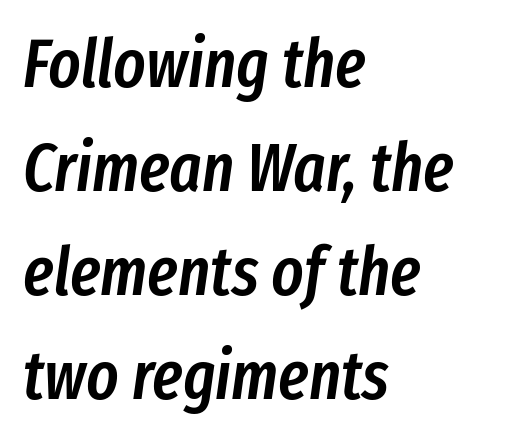
{"italic": "yes", "lean": "right", "slant_degrees": 8, "bold": "semi", "weight": "semibold", "width": "condensed", "stroke_contrast": "low", "x_height": "medium", "monospaced": "no", "underline": "no", "align": "left", "line_spacing": "normal", "line_spacing_ratio": 1.53, "letter_spacing": "normal", "letter_spacing_em": 0.0, "glyph_px": 68}
